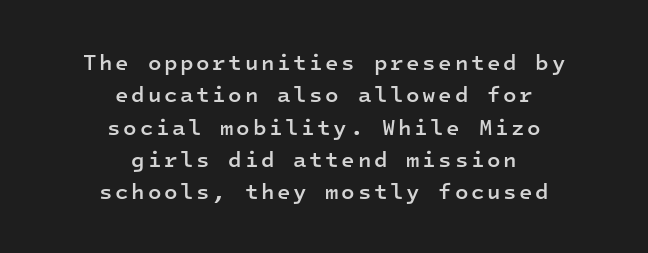
{"italic": "no", "bold": "semi", "underline": "no", "align": "center", "line_spacing": "normal", "line_spacing_ratio": 1.47, "glyph_px": 22}
